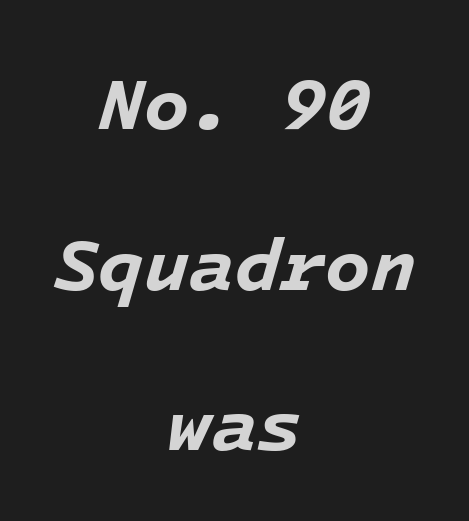
Q: Is the text bold? A: Yes.
Q: Is the text italic (slanted)? A: Yes, it leans right by about 16 degrees.
Q: Is the text underlined? A: No.
Q: How is the paragraph aligned? A: Centered.
Q: Is the spacing between letters normal or unusually wide? A: Normal.
Q: Is the spacing between lines tight, normal or loose? A: Loose.
Q: Width (condensed, normal, or wide)? A: Normal.
Q: Stroke contrast? A: Low.
Q: x-height? A: Medium.
Q: Monospaced? A: Yes.
